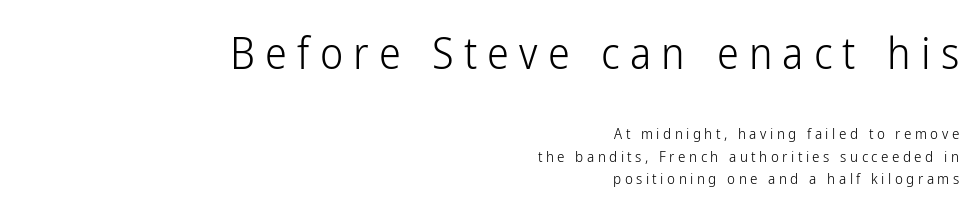
Q: Is the text bold? A: No.
Q: Is the text italic (slanted)? A: No, it is upright.
Q: Is the typeface a serif or a sans-serif typeface? A: Sans-serif.
Q: Is the text underlined? A: No.
Q: How is the paragraph aligned? A: Right-aligned.
Q: Is the spacing between letters normal or unusually wide? A: Unusually wide.
Q: Is the spacing between lines tight, normal or loose? A: Normal.
Q: Which block of text is set in a larger size, the first (top) or the second (bottom)? A: The first (top) one.
Q: Width (condensed, normal, or wide)? A: Condensed.
Q: Stroke contrast? A: Low.
Q: x-height? A: Medium.
Q: Monospaced? A: No.
